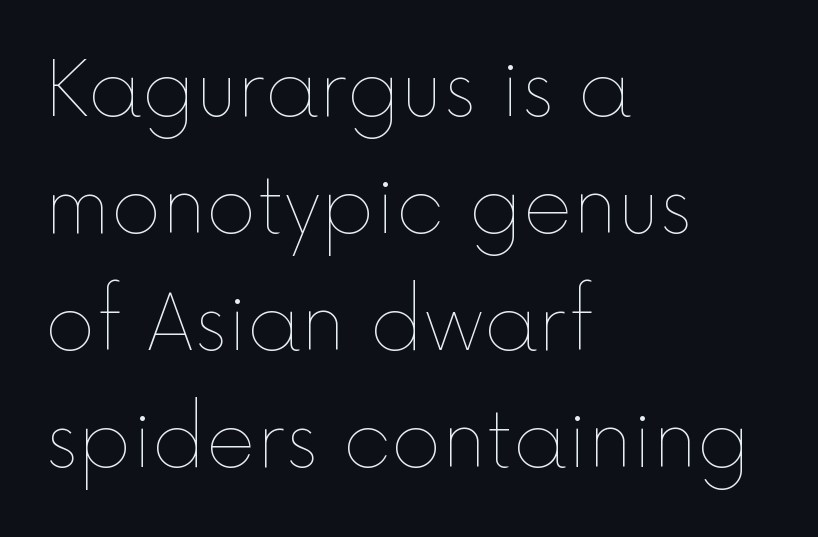
{"italic": "no", "bold": "no", "weight": "thin", "width": "normal", "x_height": "medium", "monospaced": "no", "underline": "no", "align": "left", "line_spacing": "normal", "line_spacing_ratio": 1.52, "letter_spacing": "normal", "letter_spacing_em": 0.0, "glyph_px": 77}
